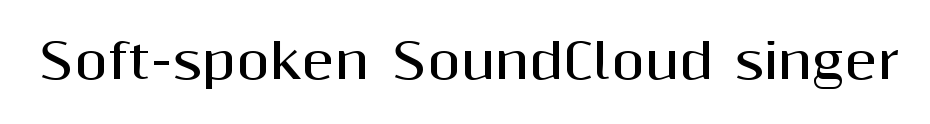
{"serif": "no", "italic": "no", "bold": "yes", "weight": "bold", "width": "normal", "stroke_contrast": "medium", "x_height": "medium", "monospaced": "no", "underline": "no", "letter_spacing": "normal", "letter_spacing_em": 0.0, "glyph_px": 48}
